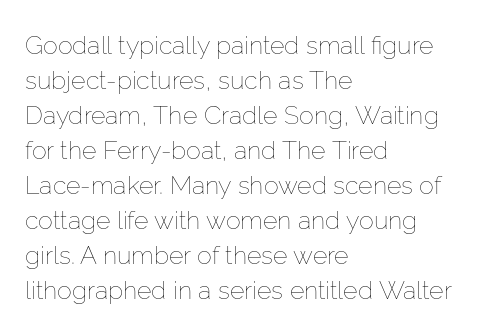
{"italic": "no", "bold": "no", "underline": "no", "align": "left", "line_spacing": "normal", "line_spacing_ratio": 1.4, "letter_spacing": "normal", "letter_spacing_em": 0.0, "glyph_px": 25}
